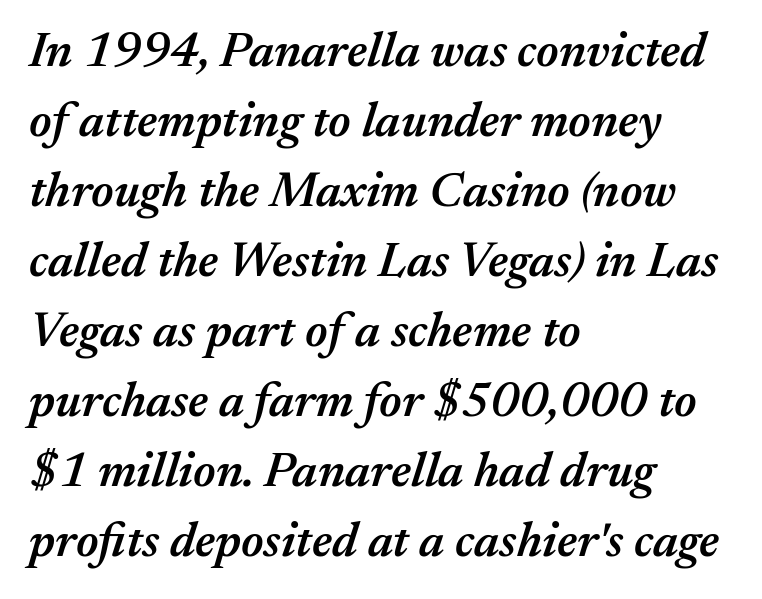
{"italic": "yes", "lean": "right", "slant_degrees": 17, "bold": "semi", "weight": "semibold", "width": "normal", "stroke_contrast": "medium", "x_height": "medium", "monospaced": "no", "underline": "no", "align": "left", "line_spacing": "normal", "line_spacing_ratio": 1.43, "letter_spacing": "normal", "letter_spacing_em": 0.0, "glyph_px": 49}
